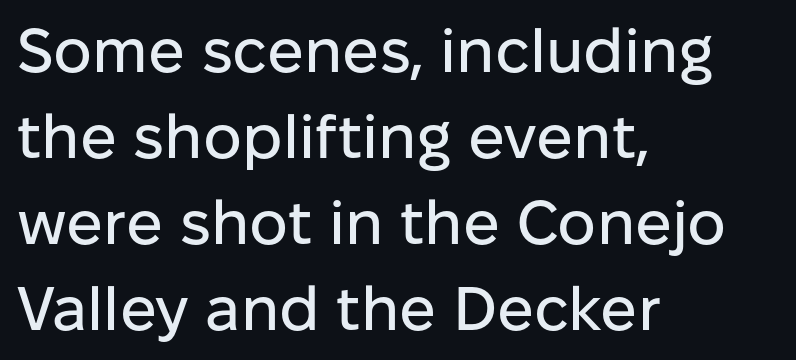
{"serif": "no", "italic": "no", "width": "normal", "stroke_contrast": "low", "x_height": "medium", "monospaced": "no", "underline": "no", "align": "left", "line_spacing": "normal", "line_spacing_ratio": 1.41, "letter_spacing": "normal", "letter_spacing_em": 0.0, "glyph_px": 61}
